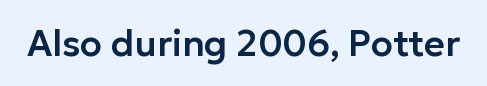
Q: Is the text italic (slanted)? A: No, it is upright.
Q: Is the typeface a serif or a sans-serif typeface? A: Sans-serif.
Q: Is the text underlined? A: No.
Q: Is the spacing between letters normal or unusually wide? A: Normal.
Q: Width (condensed, normal, or wide)? A: Normal.
Q: Stroke contrast? A: Low.
Q: x-height? A: Medium.
Q: Monospaced? A: No.
